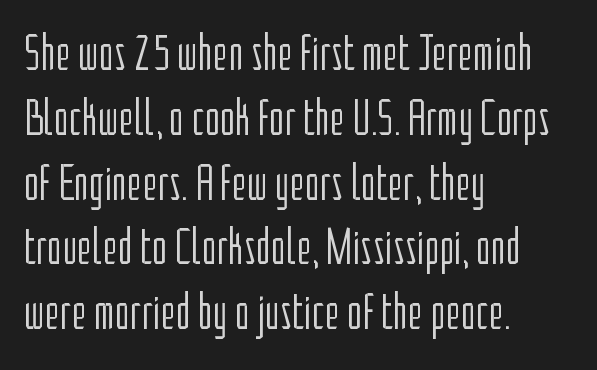
{"serif": "no", "italic": "no", "bold": "no", "weight": "light", "width": "condensed", "stroke_contrast": "low", "x_height": "medium", "monospaced": "no", "underline": "no", "align": "left", "line_spacing": "normal", "line_spacing_ratio": 1.27, "letter_spacing": "normal", "letter_spacing_em": 0.0, "glyph_px": 51}
